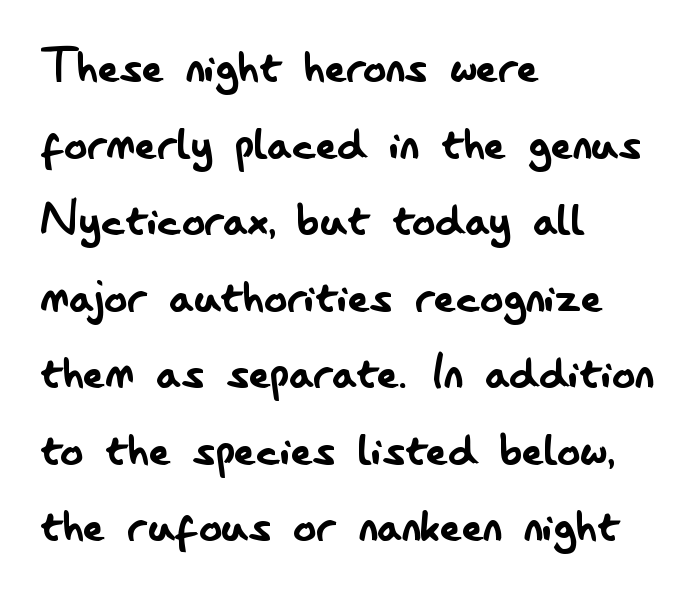
{"serif": "no", "italic": "no", "bold": "no", "weight": "regular", "width": "condensed", "stroke_contrast": "low", "x_height": "small", "monospaced": "no", "underline": "no", "align": "left", "line_spacing": "normal", "line_spacing_ratio": 1.32, "letter_spacing": "normal", "letter_spacing_em": 0.0, "glyph_px": 58}
